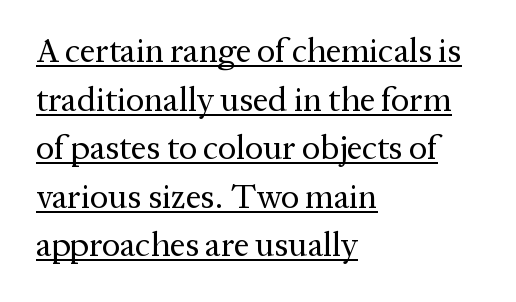
The rows are spaced the way most documents space them. Does a line run under the words? Yes, clearly. Does the type have serifs? Yes, each stem ends in a small foot. Quick note: not italic, upright. The letterforms sit shoulder to shoulder at normal distance. Is this a fixed-width face? No — the glyphs have proportional, varying widths.
